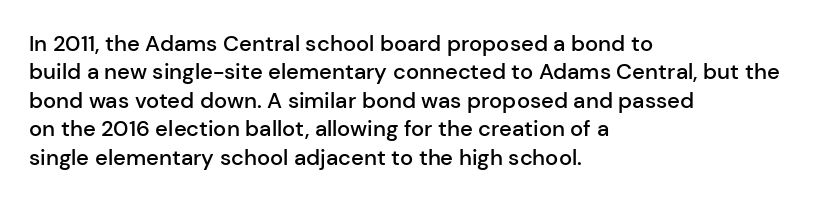
{"italic": "no", "bold": "semi", "underline": "no", "align": "left", "line_spacing": "normal", "line_spacing_ratio": 1.29, "letter_spacing": "normal", "letter_spacing_em": 0.0, "glyph_px": 22}
